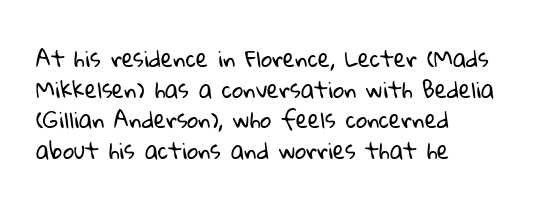
The image shows 22 px text type; set left-aligned, normal line spacing (1.39x), normal letter spacing, not underlined.
